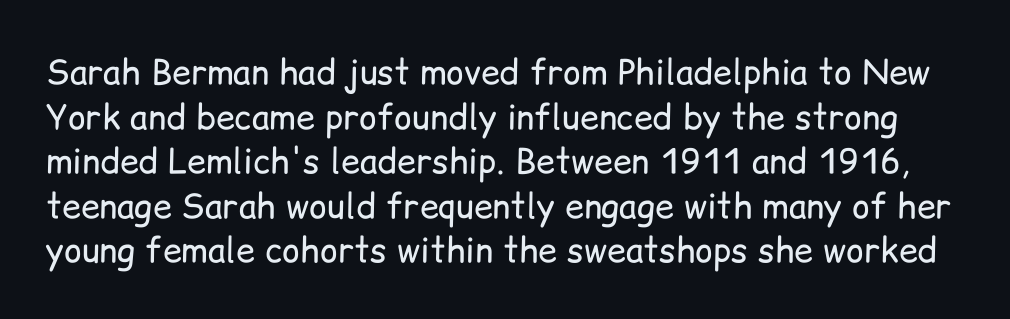
It's the straight-up-and-down kind of type. Stems and bowls with no extra thickness — not bold. The font family rendered here belongs to the sans-serif group. This sample keeps an unexceptional amount of space between lines. Short note: letters normally spaced. Do the characters align in a grid? No, the font is proportional.
